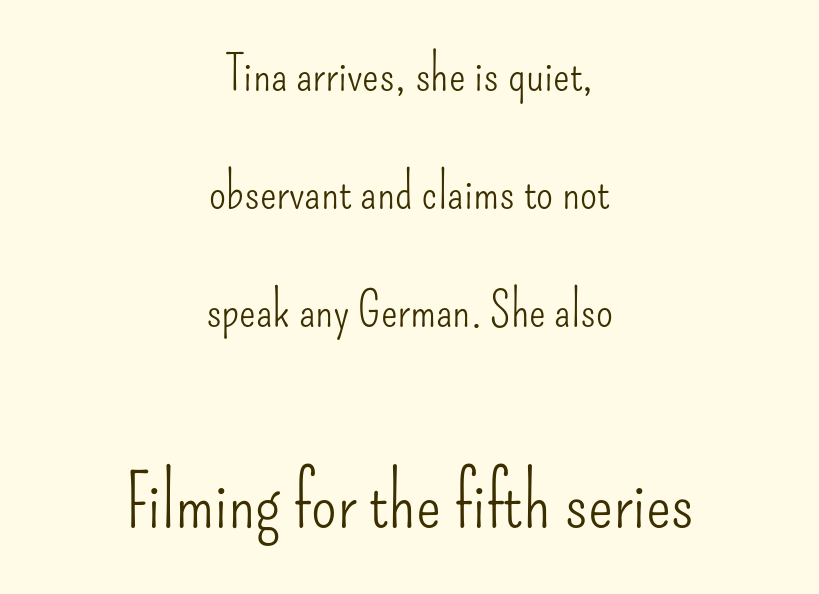
The image shows 74 px light, condensed sans-serif type, upright; set centered, loose line spacing (2.41x), normal letter spacing, not underlined; the second (bottom) block is 1.51x larger; low stroke contrast and a small x-height.
